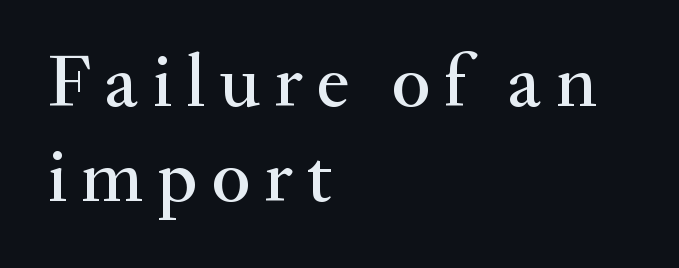
Style check: upright. The designer went with a serif here, giving each stem small feet. Is this a fixed-width face? No — the glyphs have proportional, varying widths. In CSS terms this would be text-align: left. A normal amount of white space separates one row of letters from the next.
